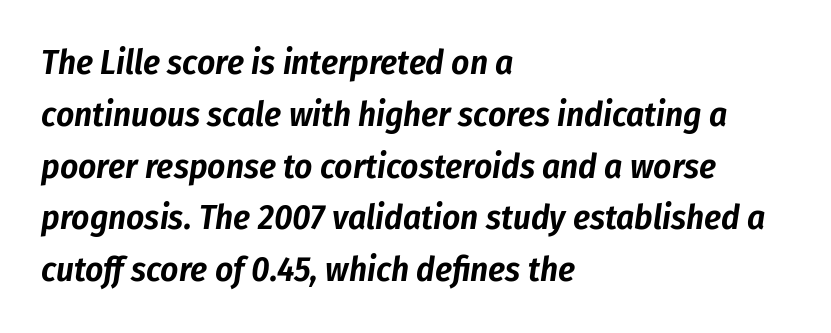
The image shows 35 px condensed type, italic (leaning right); set left-aligned, normal line spacing (1.48x), normal letter spacing, not underlined; low stroke contrast and a medium x-height.
